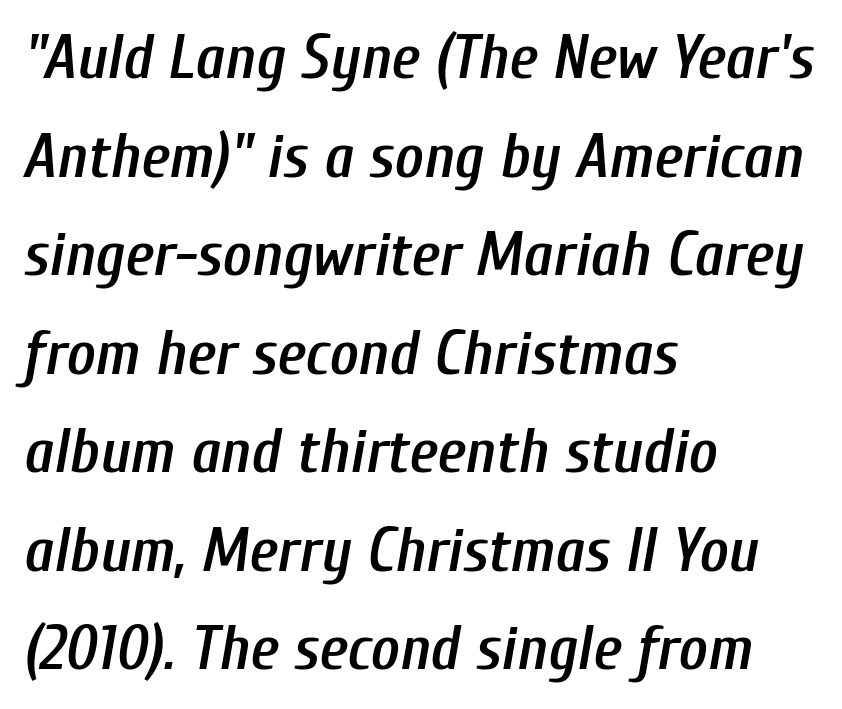
{"italic": "yes", "lean": "right", "slant_degrees": 10, "bold": "semi", "weight": "semibold", "width": "condensed", "stroke_contrast": "low", "x_height": "medium", "monospaced": "no", "underline": "no", "align": "left", "line_spacing": "normal", "line_spacing_ratio": 1.59, "letter_spacing": "normal", "letter_spacing_em": 0.0, "glyph_px": 62}
